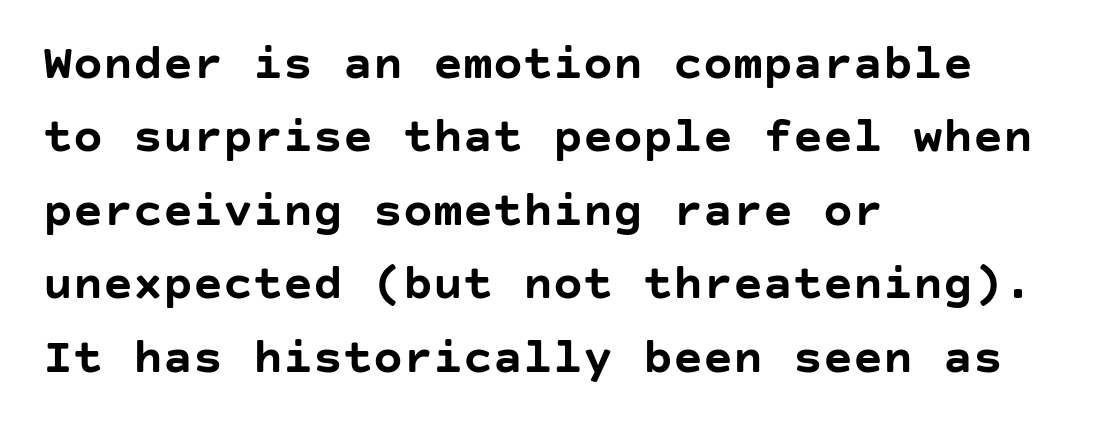
Q: Is the text bold? A: Yes.
Q: Is the text italic (slanted)? A: No, it is upright.
Q: Is the typeface a serif or a sans-serif typeface? A: Sans-serif.
Q: Is the text underlined? A: No.
Q: How is the paragraph aligned? A: Left-aligned.
Q: Is the spacing between letters normal or unusually wide? A: Normal.
Q: Is the spacing between lines tight, normal or loose? A: Normal.
Q: Width (condensed, normal, or wide)? A: Normal.
Q: Stroke contrast? A: Low.
Q: x-height? A: Large.
